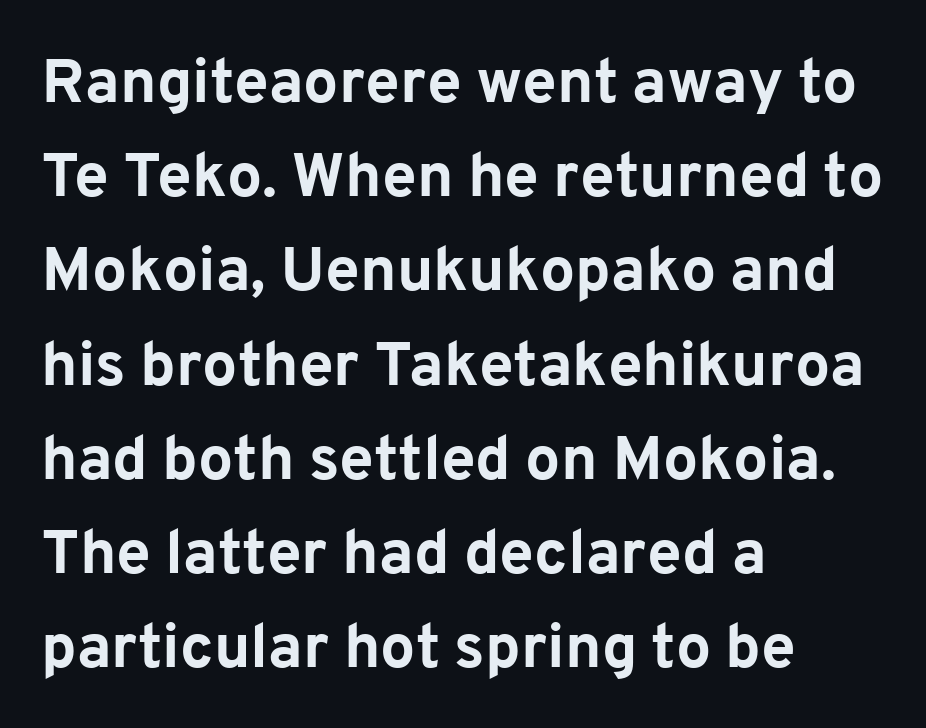
The image shows 62 px bold sans-serif type, upright; set left-aligned, normal line spacing (1.52x), normal letter spacing, not underlined; low stroke contrast and a medium x-height.
